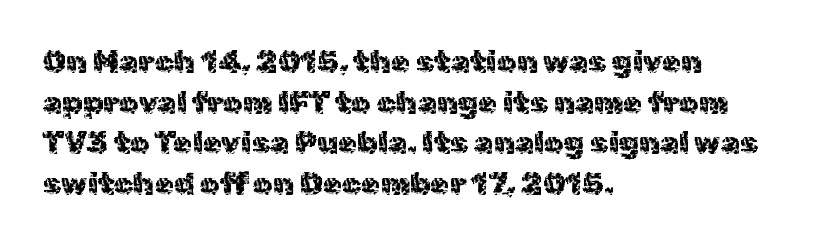
{"serif": "no", "italic": "no", "bold": "no", "weight": "regular", "width": "normal", "x_height": "medium", "monospaced": "no", "underline": "no", "align": "left", "line_spacing": "normal", "line_spacing_ratio": 1.31, "letter_spacing": "normal", "letter_spacing_em": 0.0, "glyph_px": 31}
